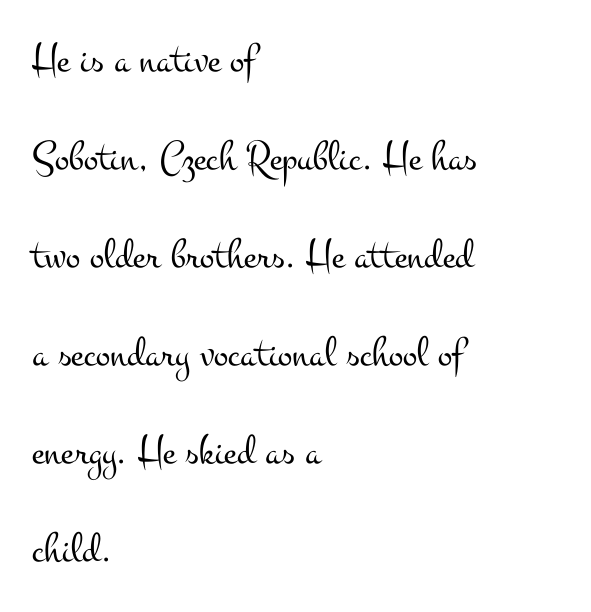
{"serif": "yes", "bold": "no", "weight": "light", "width": "wide", "stroke_contrast": "medium", "x_height": "small", "monospaced": "no", "underline": "no", "align": "left", "line_spacing": "loose", "line_spacing_ratio": 2.28, "letter_spacing": "normal", "letter_spacing_em": 0.0, "glyph_px": 43}
